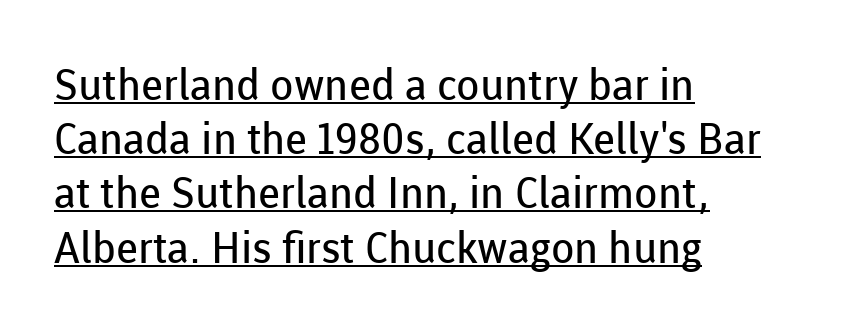
Style check: upright. The gaps between neighbouring characters are ordinary and unremarkable. This sample has the flowing, uneven cadence of proportional lettering. Horizontally, the lines are justified to the leading edge only. Summary of vertical rhythm: regular, with standard interline spacing.
